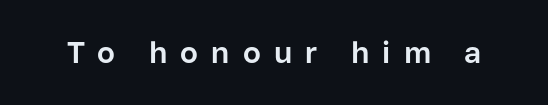
Q: Is the text bold? A: Yes.
Q: Is the text italic (slanted)? A: No, it is upright.
Q: Is the typeface a serif or a sans-serif typeface? A: Sans-serif.
Q: Is the text underlined? A: No.
Q: Is the spacing between letters normal or unusually wide? A: Unusually wide.
Q: Width (condensed, normal, or wide)? A: Normal.
Q: Stroke contrast? A: Low.
Q: x-height? A: Medium.
Q: Monospaced? A: No.
